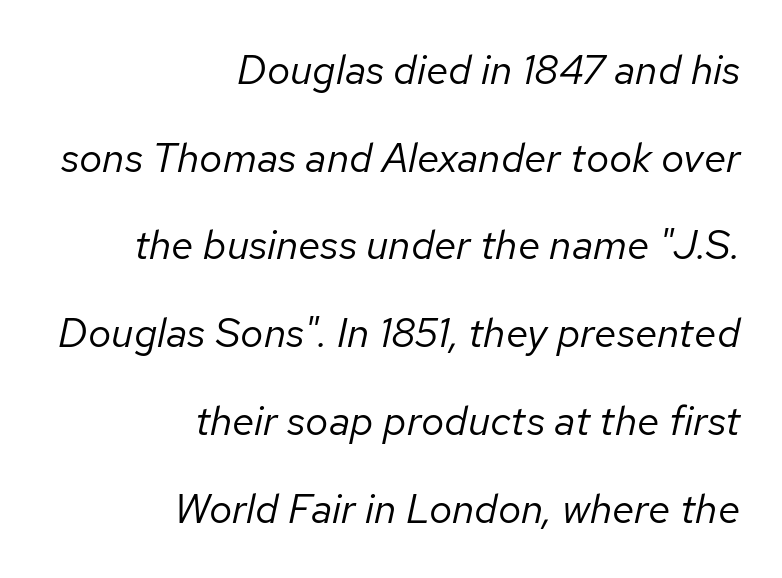
The image shows 41 px regular-weight type, italic (leaning right); set right-aligned, loose line spacing (2.14x), normal letter spacing, not underlined; low stroke contrast and a medium x-height.
